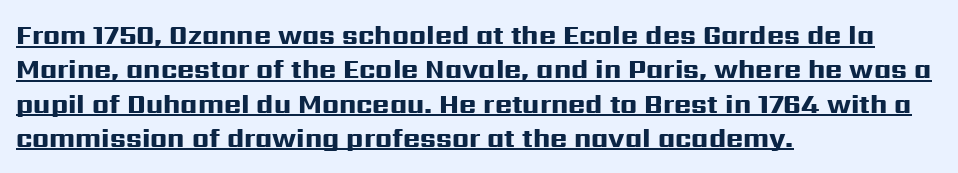
Q: Is the text bold? A: Yes.
Q: Is the text italic (slanted)? A: No, it is upright.
Q: Is the text underlined? A: Yes.
Q: How is the paragraph aligned? A: Left-aligned.
Q: Is the spacing between letters normal or unusually wide? A: Normal.
Q: Is the spacing between lines tight, normal or loose? A: Normal.
